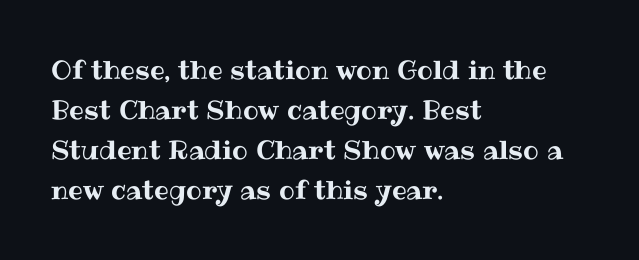
Q: Is the text italic (slanted)? A: No, it is upright.
Q: Is the text underlined? A: No.
Q: How is the paragraph aligned? A: Left-aligned.
Q: Is the spacing between letters normal or unusually wide? A: Normal.
Q: Is the spacing between lines tight, normal or loose? A: Normal.
